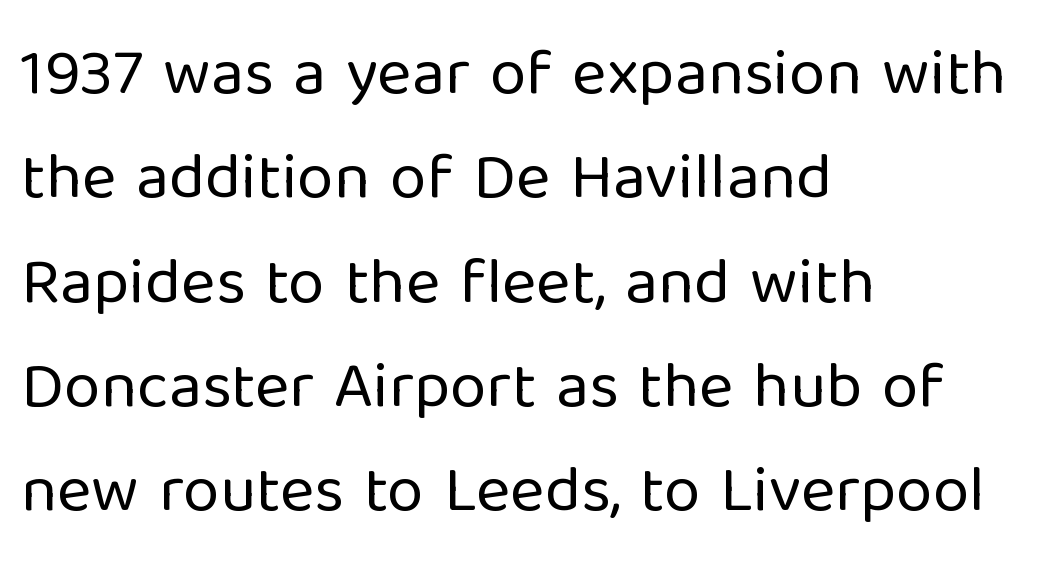
{"serif": "no", "italic": "no", "bold": "no", "weight": "regular", "width": "normal", "stroke_contrast": "low", "x_height": "medium", "monospaced": "no", "underline": "no", "align": "left", "line_spacing": "normal", "line_spacing_ratio": 1.58, "letter_spacing": "normal", "letter_spacing_em": 0.0, "glyph_px": 66}
